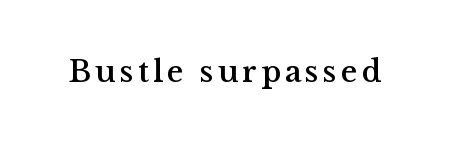
You can tell from the footed stems that serif type was used. Rule under the text: the space is simply empty. This sample has the flowing, uneven cadence of proportional lettering. This sample uses an upright cut, with every glyph sitting square on the baseline.
